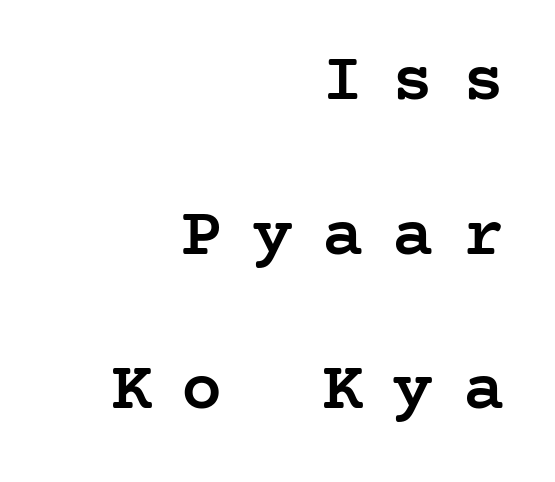
Q: Is the text bold? A: Semi-bold.
Q: Is the text italic (slanted)? A: No, it is upright.
Q: Is the typeface a serif or a sans-serif typeface? A: Serif.
Q: Is the text underlined? A: No.
Q: How is the paragraph aligned? A: Right-aligned.
Q: Is the spacing between letters normal or unusually wide? A: Unusually wide.
Q: Is the spacing between lines tight, normal or loose? A: Loose.
Q: Width (condensed, normal, or wide)? A: Normal.
Q: Stroke contrast? A: Low.
Q: x-height? A: Medium.
